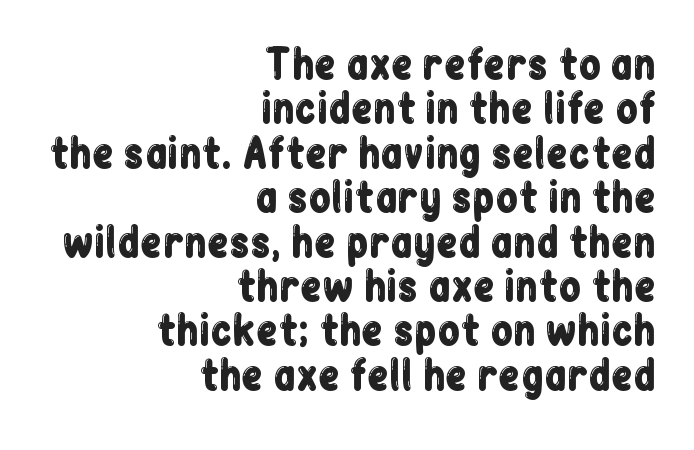
Q: Is the text italic (slanted)? A: No, it is upright.
Q: Is the typeface a serif or a sans-serif typeface? A: Sans-serif.
Q: Is the text underlined? A: No.
Q: How is the paragraph aligned? A: Right-aligned.
Q: Is the spacing between letters normal or unusually wide? A: Normal.
Q: Is the spacing between lines tight, normal or loose? A: Tight.
Q: Width (condensed, normal, or wide)? A: Condensed.
Q: Stroke contrast? A: Low.
Q: x-height? A: Medium.
Q: Monospaced? A: No.
